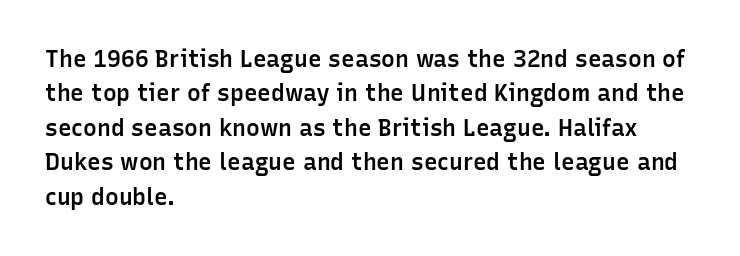
Q: Is the text bold? A: Semi-bold.
Q: Is the text italic (slanted)? A: No, it is upright.
Q: Is the text underlined? A: No.
Q: How is the paragraph aligned? A: Left-aligned.
Q: Is the spacing between letters normal or unusually wide? A: Normal.
Q: Is the spacing between lines tight, normal or loose? A: Normal.
